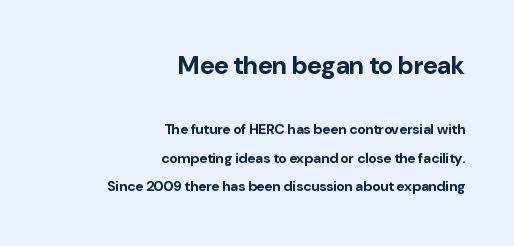
{"italic": "no", "bold": "yes", "underline": "no", "align": "right", "line_spacing": "loose", "line_spacing_ratio": 2.04, "letter_spacing": "normal", "letter_spacing_em": 0.0, "larger_block": "first", "size_ratio": 1.79, "glyph_px": 25}
